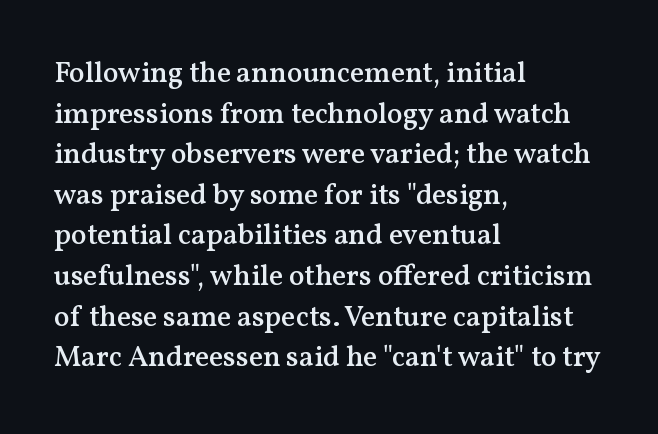
Serif or sans? Serif — the stroke terminals have little feet. These lines are set flush left with a ragged right edge. Moderately thickened strokes mark this as semibold type. Descender tails drop into unmarked territory. A typesetter would call this zero additional tracking. These lines are rendered in a variable-pitch font.
